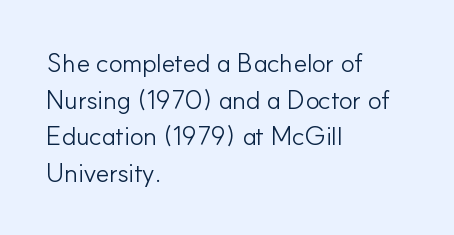
Q: Is the text bold? A: No.
Q: Is the text italic (slanted)? A: No, it is upright.
Q: Is the text underlined? A: No.
Q: How is the paragraph aligned? A: Left-aligned.
Q: Is the spacing between letters normal or unusually wide? A: Normal.
Q: Is the spacing between lines tight, normal or loose? A: Normal.
